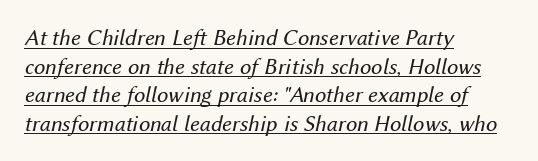
{"italic": "yes", "lean": "right", "slant_degrees": 12, "bold": "no", "underline": "yes", "align": "left", "line_spacing_ratio": 1.24, "letter_spacing": "normal", "letter_spacing_em": 0.0, "glyph_px": 23}
